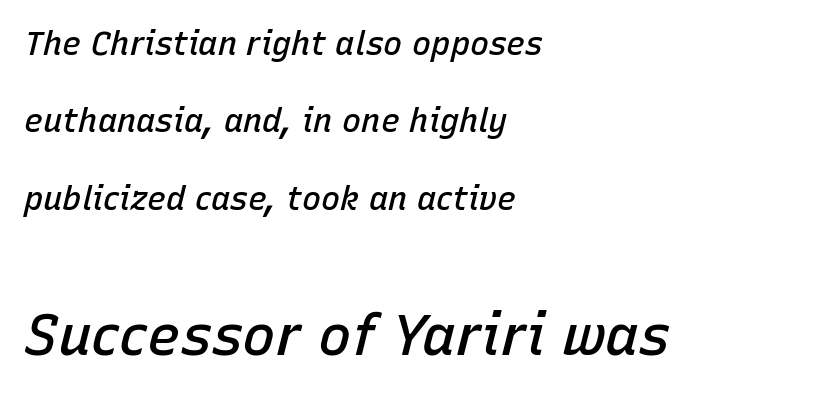
{"italic": "yes", "lean": "right", "slant_degrees": 15, "bold": "semi", "weight": "semibold", "width": "normal", "stroke_contrast": "low", "x_height": "medium", "monospaced": "no", "underline": "no", "align": "left", "line_spacing": "loose", "line_spacing_ratio": 2.42, "letter_spacing": "normal", "letter_spacing_em": 0.0, "larger_block": "second", "size_ratio": 1.75, "glyph_px": 56}
